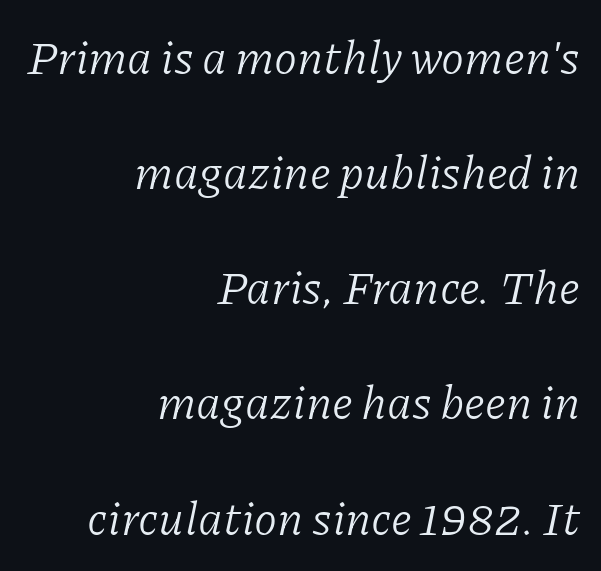
Proportional: the letters do not fall into vertical columns. The letters are slanted; this is an italic face. The type family on display is of the serif kind. How are the letters spaced? Ordinarily, with no added tracking.
